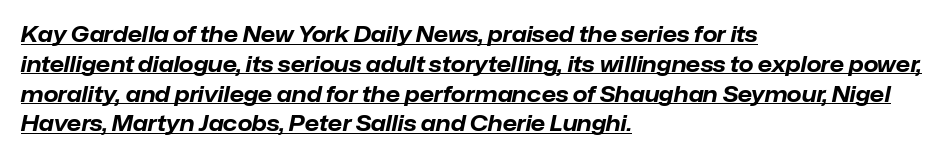
{"italic": "yes", "lean": "right", "slant_degrees": 12, "bold": "yes", "underline": "yes", "align": "left", "line_spacing": "normal", "line_spacing_ratio": 1.42, "letter_spacing": "normal", "letter_spacing_em": 0.0, "glyph_px": 21}
